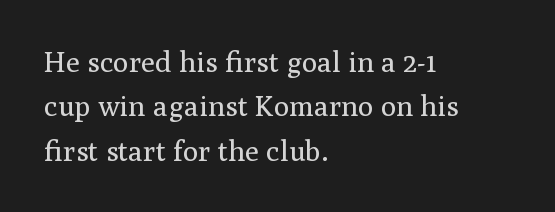
Q: Is the text bold? A: No.
Q: Is the text italic (slanted)? A: No, it is upright.
Q: Is the typeface a serif or a sans-serif typeface? A: Serif.
Q: Is the text underlined? A: No.
Q: How is the paragraph aligned? A: Left-aligned.
Q: Is the spacing between letters normal or unusually wide? A: Normal.
Q: Is the spacing between lines tight, normal or loose? A: Normal.
Q: Width (condensed, normal, or wide)? A: Normal.
Q: Stroke contrast? A: Medium.
Q: x-height? A: Medium.
Q: Monospaced? A: No.
